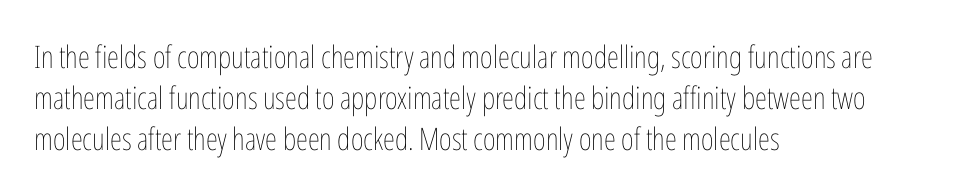
Q: Is the text bold? A: No.
Q: Is the text italic (slanted)? A: No, it is upright.
Q: Is the text underlined? A: No.
Q: How is the paragraph aligned? A: Left-aligned.
Q: Is the spacing between letters normal or unusually wide? A: Normal.
Q: Is the spacing between lines tight, normal or loose? A: Normal.
Q: Width (condensed, normal, or wide)? A: Condensed.
Q: Stroke contrast? A: Low.
Q: x-height? A: Medium.
Q: Monospaced? A: No.
